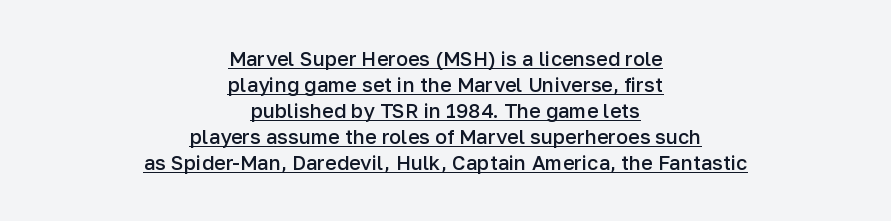
{"italic": "no", "bold": "semi", "underline": "yes", "align": "center", "line_spacing": "normal", "line_spacing_ratio": 1.3, "letter_spacing": "normal", "letter_spacing_em": 0.0, "glyph_px": 20}
